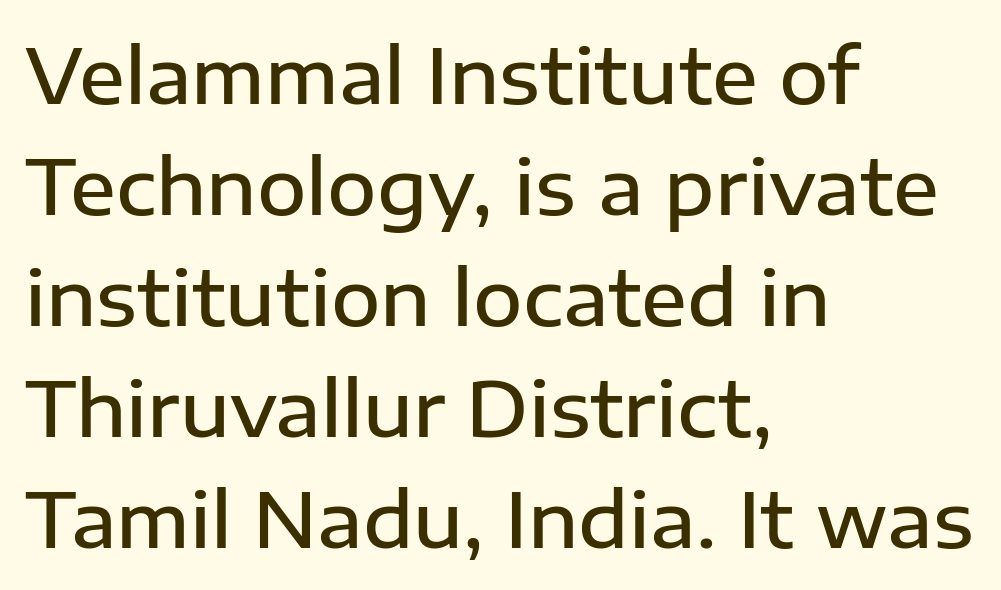
The image shows 76 px semibold sans-serif type, upright; set left-aligned, normal line spacing (1.46x), normal letter spacing, not underlined; low stroke contrast and a medium x-height.
